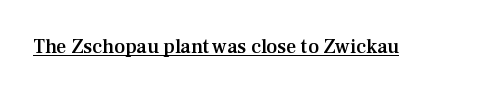
Vertical strokes here are truly vertical. Firm but not heavy-handed strokes: this text is semibold. A typographer would call this underscored text. Students, note that the glyphs here touch the page at normal intervals.
